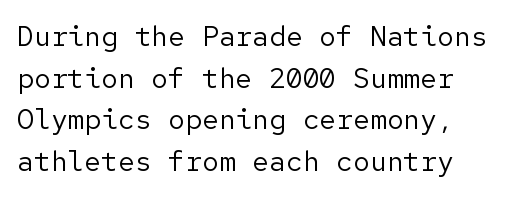
On a weight scale, this lands at 450 or below. Words float on clear page, feet unadorned. Characters remain perfectly vertical along every line. Regarding leading, the lines here are spaced in the standard way. What stands out about the letter spacing? Nothing — it is the standard amount.
